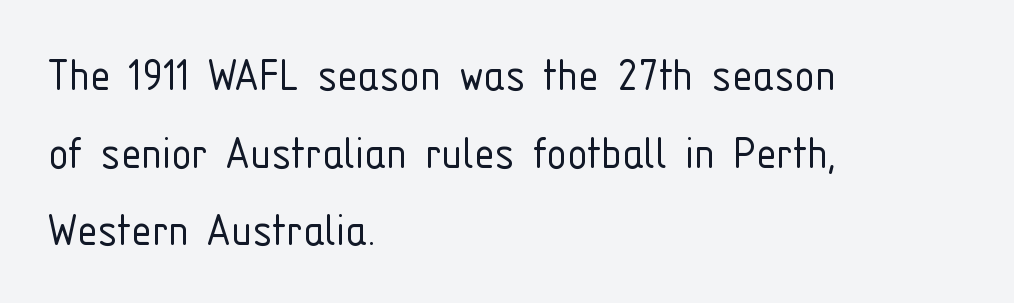
The image shows 51 px light, condensed sans-serif type, upright; set left-aligned, normal line spacing (1.52x), normal letter spacing, not underlined; low stroke contrast and a medium x-height.
